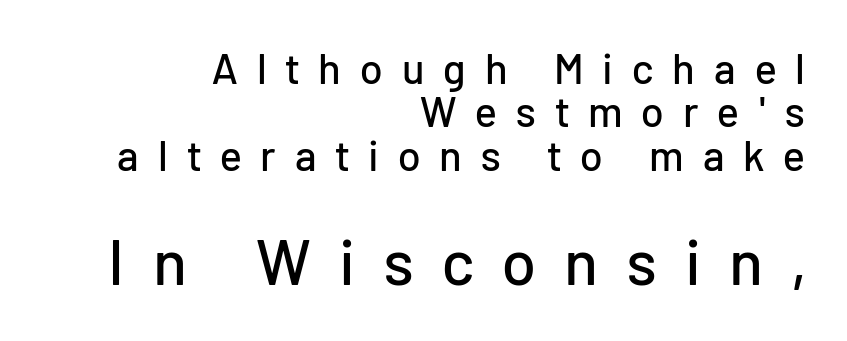
Observe the absence of serifs on each vertical stroke in this sample. Caption: expanded tracking, letters set apart. The letters stand upright; this is a roman face. Varying glyph widths throughout — classic text-font behaviour.
